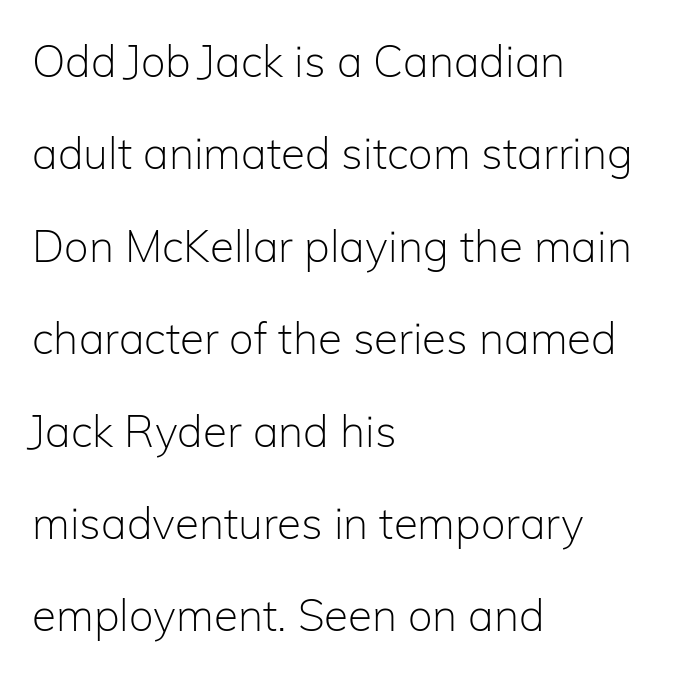
The image shows 44 px light sans-serif type, upright; set left-aligned, loose line spacing (2.1x), normal letter spacing, not underlined; low stroke contrast and a medium x-height.
